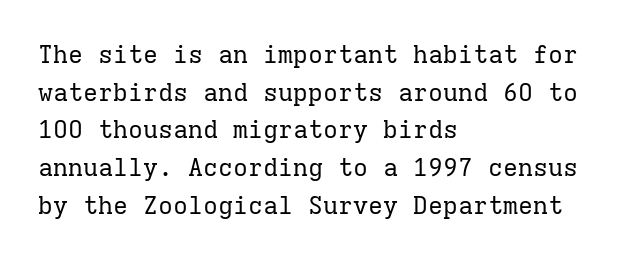
Q: Is the text bold? A: No.
Q: Is the text italic (slanted)? A: No, it is upright.
Q: Is the text underlined? A: No.
Q: How is the paragraph aligned? A: Left-aligned.
Q: Is the spacing between letters normal or unusually wide? A: Normal.
Q: Is the spacing between lines tight, normal or loose? A: Normal.
